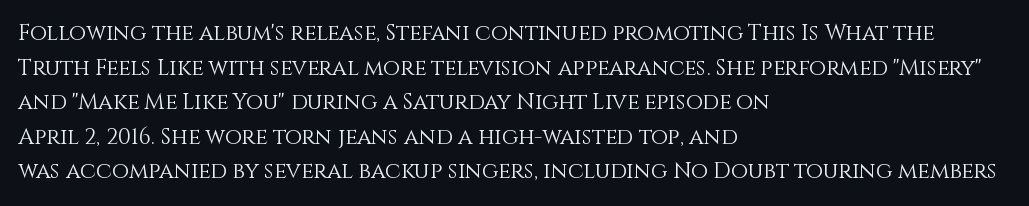
Which margin do the lines hug? The left one — the right edge is uneven. This is roman type, the default non-slanted kind. Summary of vertical rhythm: regular, with standard interline spacing. These glyphs show unthickened strokes, regular width or finer. The rendering keeps characters at their native spacing. The gap between lines stays unmarked.
